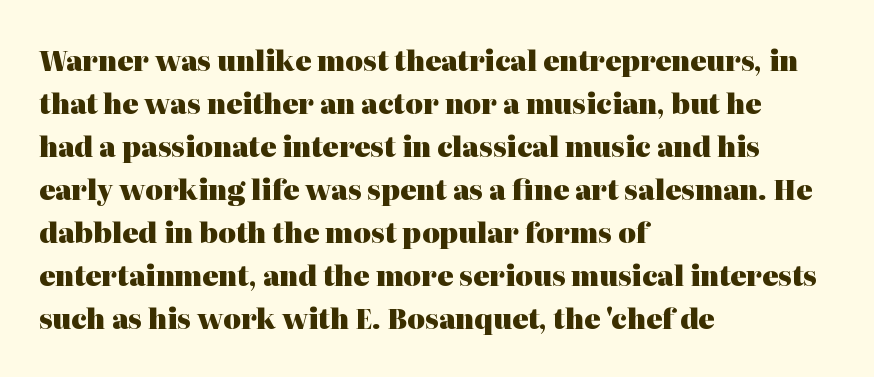
Typesetter's note: full bold, strokes at maximum text heaviness. Quick note: interline space is typical. Compared with a centered layout, this one pins lines to the left instead. Tall strokes in this sample are plumb rather than angled. The tracking reads as untouched default to a designer's eye. Has an underline been added? It has not.
